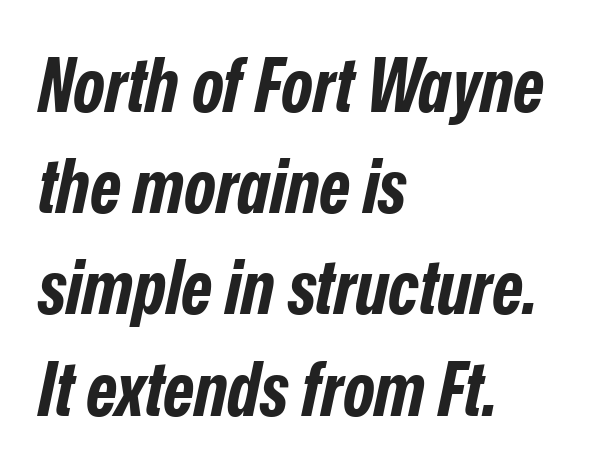
The image shows 75 px bold, condensed type, italic (leaning right); set left-aligned, normal line spacing (1.35x), normal letter spacing, not underlined; low stroke contrast and a medium x-height.
